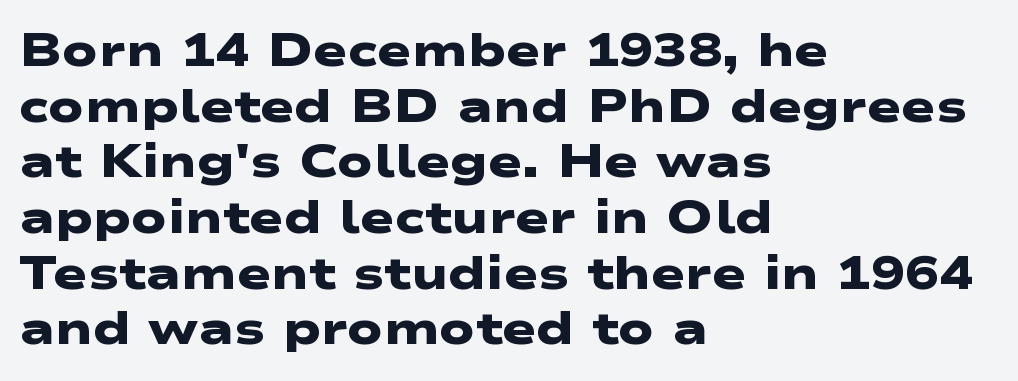
Q: Is the text bold? A: Yes.
Q: Is the typeface a serif or a sans-serif typeface? A: Sans-serif.
Q: Is the text underlined? A: No.
Q: How is the paragraph aligned? A: Left-aligned.
Q: Is the spacing between letters normal or unusually wide? A: Normal.
Q: Width (condensed, normal, or wide)? A: Wide.
Q: Stroke contrast? A: Low.
Q: x-height? A: Medium.
Q: Monospaced? A: No.
